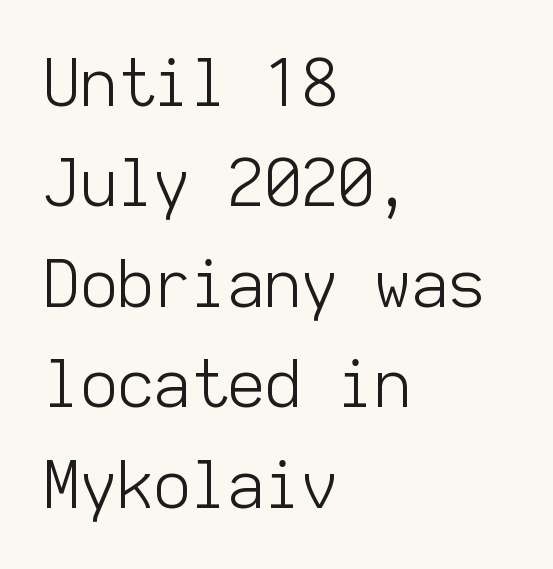
{"serif": "no", "italic": "no", "bold": "no", "weight": "light", "width": "normal", "stroke_contrast": "low", "x_height": "medium", "monospaced": "yes", "underline": "no", "align": "left", "line_spacing": "normal", "line_spacing_ratio": 1.57, "letter_spacing": "normal", "letter_spacing_em": 0.0, "glyph_px": 64}
